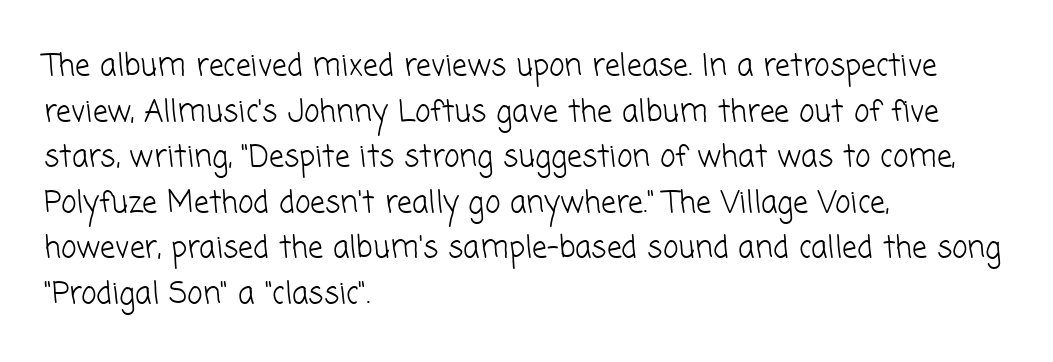
{"serif": "no", "bold": "no", "weight": "light", "width": "normal", "stroke_contrast": "low", "x_height": "medium", "monospaced": "no", "underline": "no", "align": "left", "line_spacing": "normal", "line_spacing_ratio": 1.52, "letter_spacing": "normal", "letter_spacing_em": 0.0, "glyph_px": 30}
